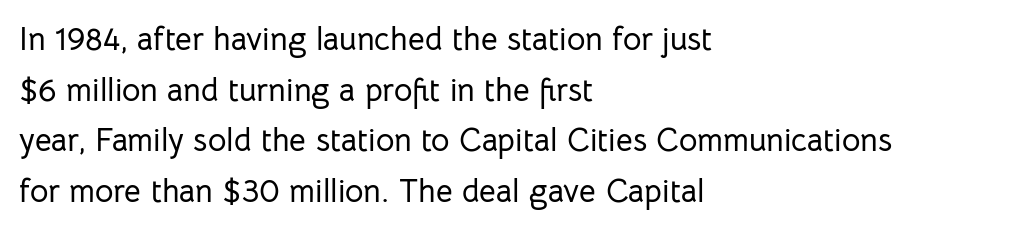
Q: Is the text italic (slanted)? A: No, it is upright.
Q: Is the typeface a serif or a sans-serif typeface? A: Sans-serif.
Q: Is the text underlined? A: No.
Q: How is the paragraph aligned? A: Left-aligned.
Q: Is the spacing between letters normal or unusually wide? A: Normal.
Q: Is the spacing between lines tight, normal or loose? A: Normal.
Q: Width (condensed, normal, or wide)? A: Normal.
Q: Stroke contrast? A: Low.
Q: x-height? A: Medium.
Q: Monospaced? A: No.
